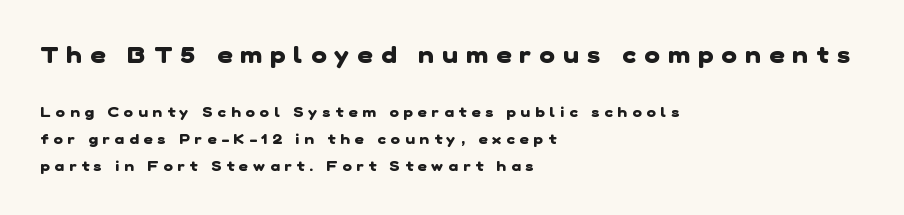
Q: Is the text bold? A: Yes.
Q: Is the text underlined? A: No.
Q: How is the paragraph aligned? A: Left-aligned.
Q: Is the spacing between letters normal or unusually wide? A: Unusually wide.
Q: Is the spacing between lines tight, normal or loose? A: Loose.
Q: Which block of text is set in a larger size, the first (top) or the second (bottom)? A: The first (top) one.
